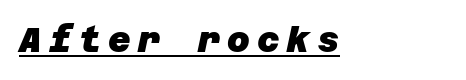
The passage shown is typeset with a sans-serif family. Caption: lettering with a line underneath. Loose tracking; the words dissolve into strings of separated letters. Heft: maximum for text — a bold. Alignment: flush left.
